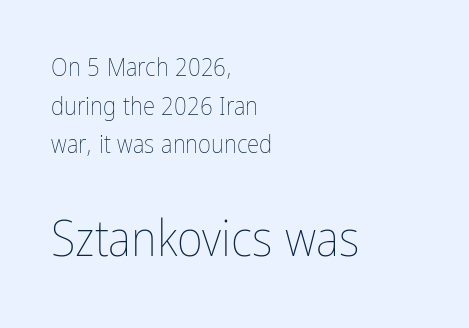
Q: Is the text bold? A: No.
Q: Is the text italic (slanted)? A: No, it is upright.
Q: Is the text underlined? A: No.
Q: How is the paragraph aligned? A: Left-aligned.
Q: Is the spacing between letters normal or unusually wide? A: Normal.
Q: Is the spacing between lines tight, normal or loose? A: Normal.
Q: Which block of text is set in a larger size, the first (top) or the second (bottom)? A: The second (bottom) one.
Q: Width (condensed, normal, or wide)? A: Condensed.
Q: Stroke contrast? A: Low.
Q: x-height? A: Medium.
Q: Monospaced? A: No.
